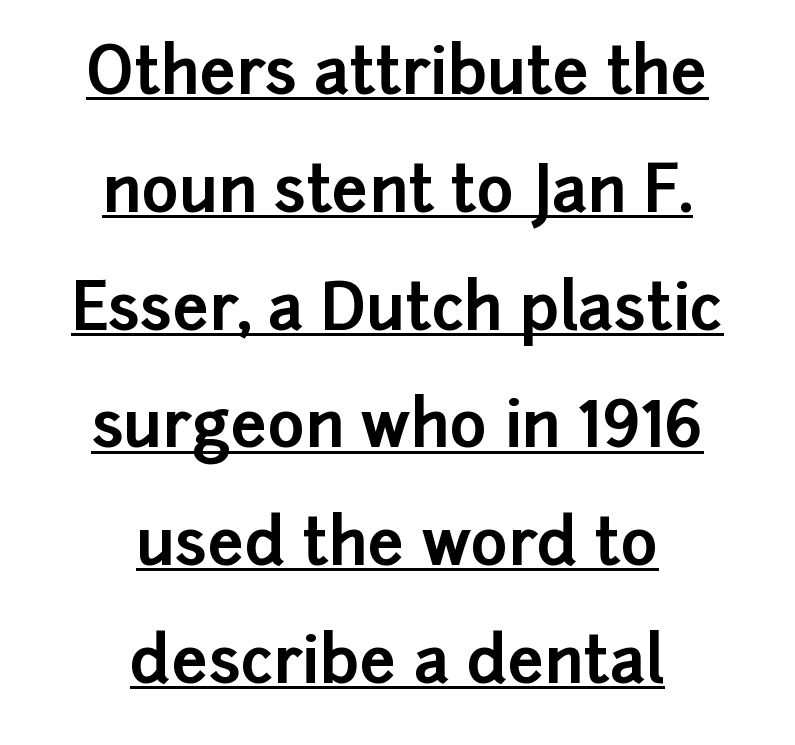
The image shows 64 px bold sans-serif type, upright; set centered, line spacing 1.84x, normal letter spacing, underlined; low stroke contrast and a medium x-height.
